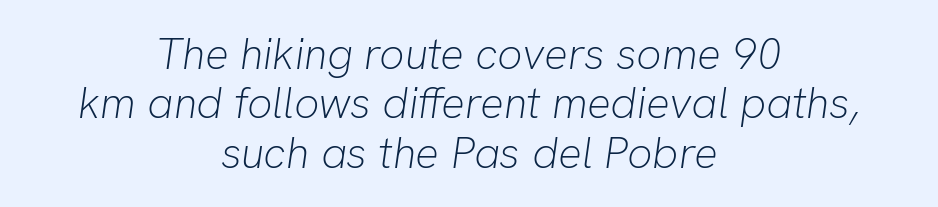
The image shows 44 px light type, italic (leaning right); set centered, tight line spacing (1.12x), normal letter spacing, not underlined; low stroke contrast and a medium x-height.
